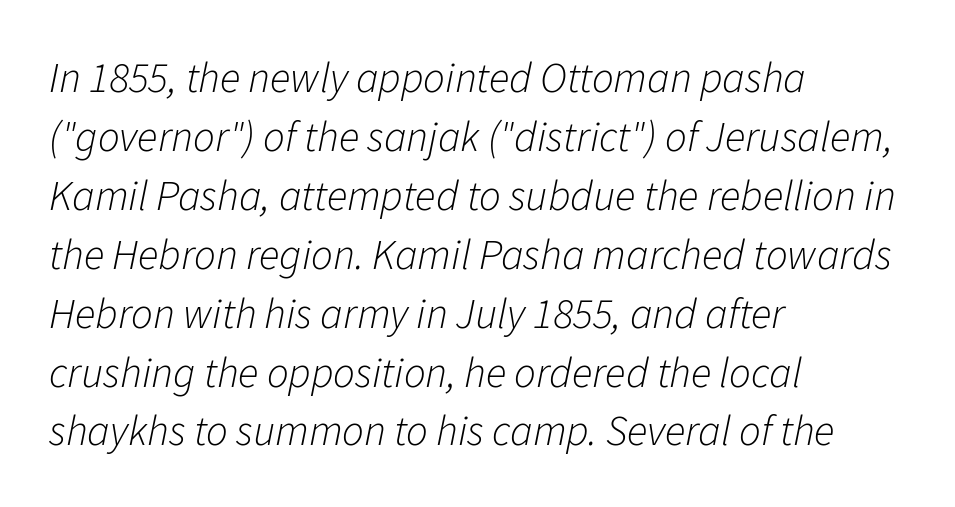
There is no visible air inserted between adjacent glyphs. The space beneath each line is pristine and unruled. This rendering uses left alignment, leaving the right contour irregular. Stroke thickness stays within the range of a standard reading face or lighter. Vertical spacing — default.
